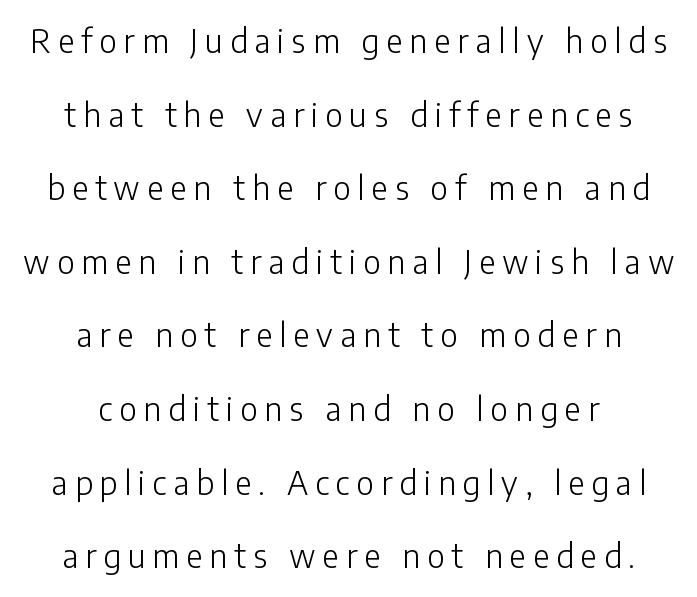
Q: Is the text bold? A: No.
Q: Is the text italic (slanted)? A: No, it is upright.
Q: Is the typeface a serif or a sans-serif typeface? A: Sans-serif.
Q: Is the text underlined? A: No.
Q: How is the paragraph aligned? A: Centered.
Q: Is the spacing between letters normal or unusually wide? A: Unusually wide.
Q: Is the spacing between lines tight, normal or loose? A: Loose.
Q: Width (condensed, normal, or wide)? A: Normal.
Q: Stroke contrast? A: Low.
Q: x-height? A: Medium.
Q: Monospaced? A: No.
